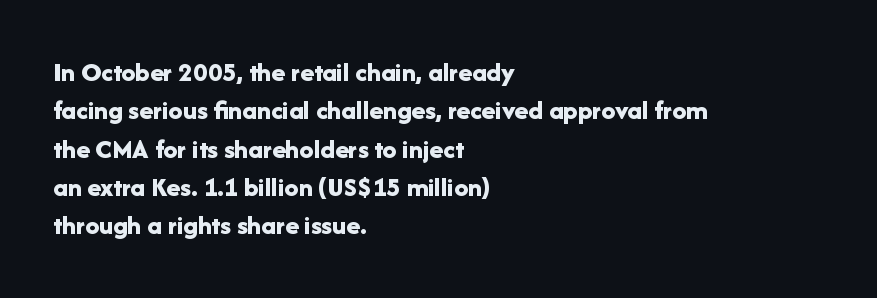
Q: Is the text bold? A: Yes.
Q: Is the text italic (slanted)? A: No, it is upright.
Q: Is the typeface a serif or a sans-serif typeface? A: Sans-serif.
Q: Is the text underlined? A: No.
Q: How is the paragraph aligned? A: Left-aligned.
Q: Is the spacing between letters normal or unusually wide? A: Normal.
Q: Is the spacing between lines tight, normal or loose? A: Normal.
Q: Width (condensed, normal, or wide)? A: Normal.
Q: Stroke contrast? A: Low.
Q: x-height? A: Medium.
Q: Monospaced? A: No.
